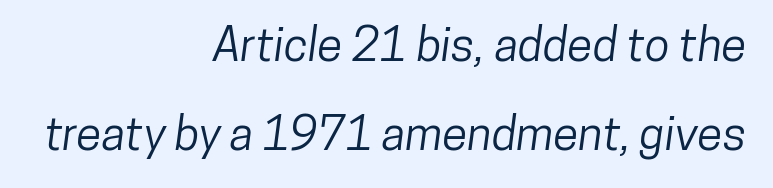
The image shows 46 px condensed sans-serif type; set right-aligned, loose line spacing (1.93x), normal letter spacing, not underlined; low stroke contrast and a medium x-height.
